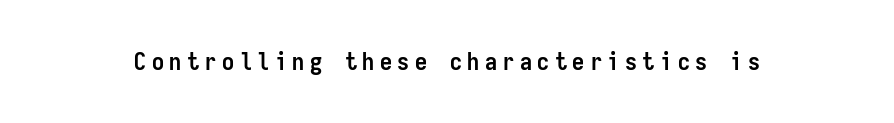
Posture: straight, roman, zero tilt. Rule under the text: the space is simply empty. Tracking value appears strongly positive — letters spread wide. Pretty heavy lettering here — definitely bold.
